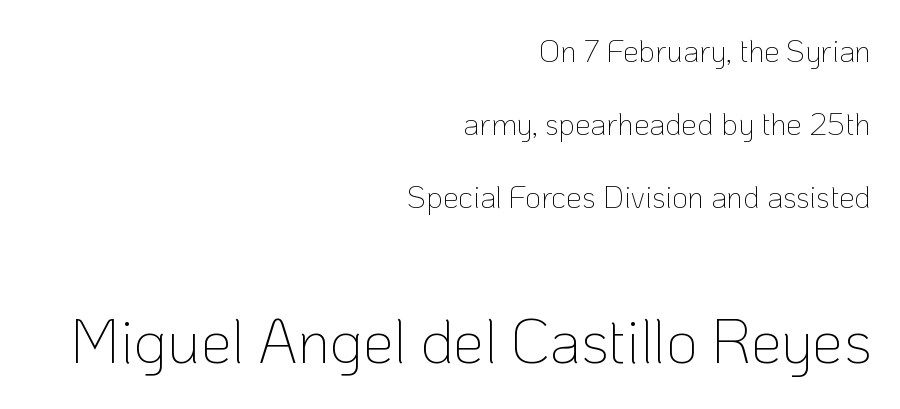
The image shows 62 px thin sans-serif type, upright; set right-aligned, loose line spacing (2.36x), normal letter spacing, not underlined; the second (bottom) block is 2.0x larger; low stroke contrast and a medium x-height.
